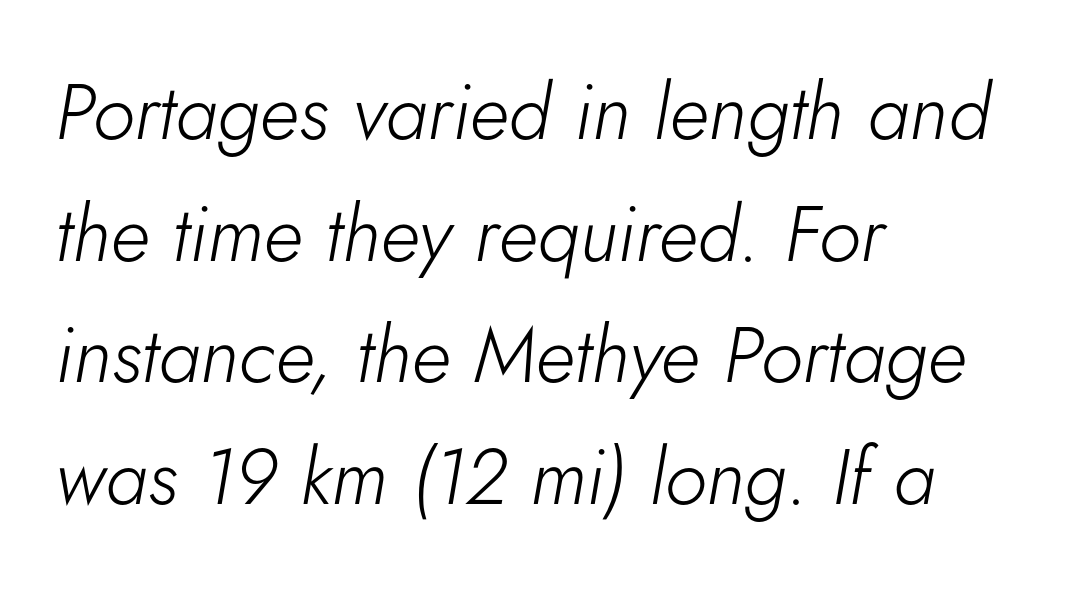
Q: Is the text bold? A: No.
Q: Is the text italic (slanted)? A: Yes, it leans right by about 5 degrees.
Q: Is the text underlined? A: No.
Q: How is the paragraph aligned? A: Left-aligned.
Q: Is the spacing between letters normal or unusually wide? A: Normal.
Q: Is the spacing between lines tight, normal or loose? A: Normal.
Q: Width (condensed, normal, or wide)? A: Normal.
Q: Stroke contrast? A: Low.
Q: x-height? A: Small.
Q: Monospaced? A: No.
